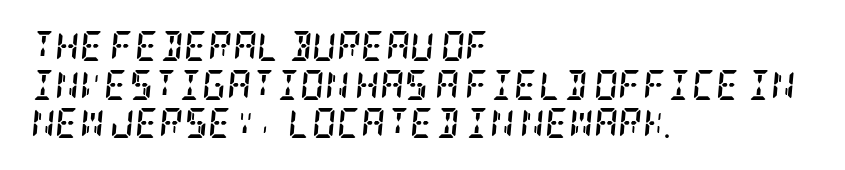
Each letter's strokes conclude with small projecting serifs. These lines stack with their left ends in a neat column. Reading down the column, the eye jumps a familiar distance to each next line. Only glyphs here, with clear space below each row. Observe the lean: these are italic letterforms. Compared with an ordinary text face, these strokes are far heavier — a full bold.
